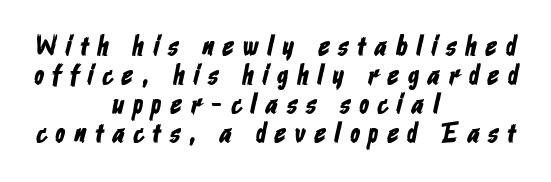
The image shows 28 px condensed sans-serif type; set centered, tight line spacing (1.04x), unusually wide letter spacing (+0.33 em), not underlined; low stroke contrast and a medium x-height.
